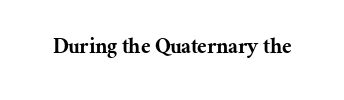
Observe the ordinary spacing: letters are neighbours, not strangers. Underline: absent. Rendered with straight, roman letterforms.
